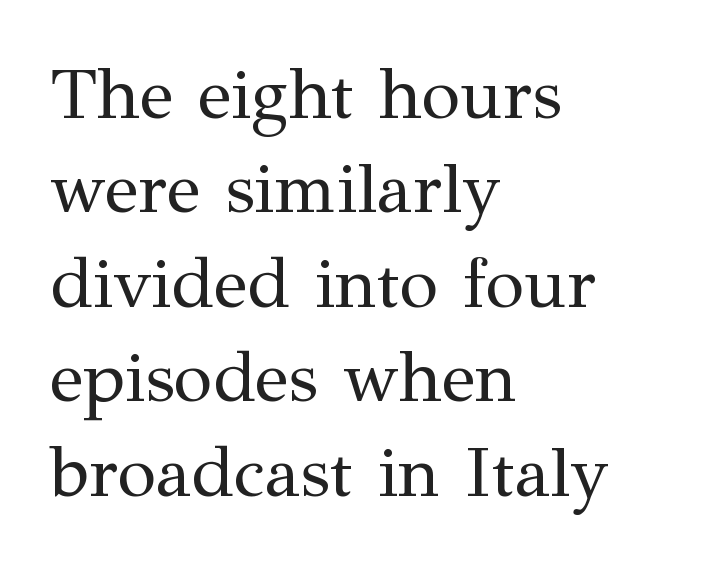
Q: Is the text bold? A: No.
Q: Is the text italic (slanted)? A: No, it is upright.
Q: Is the typeface a serif or a sans-serif typeface? A: Serif.
Q: Is the text underlined? A: No.
Q: How is the paragraph aligned? A: Left-aligned.
Q: Is the spacing between letters normal or unusually wide? A: Normal.
Q: Is the spacing between lines tight, normal or loose? A: Normal.
Q: Width (condensed, normal, or wide)? A: Normal.
Q: Stroke contrast? A: Medium.
Q: x-height? A: Medium.
Q: Monospaced? A: No.
